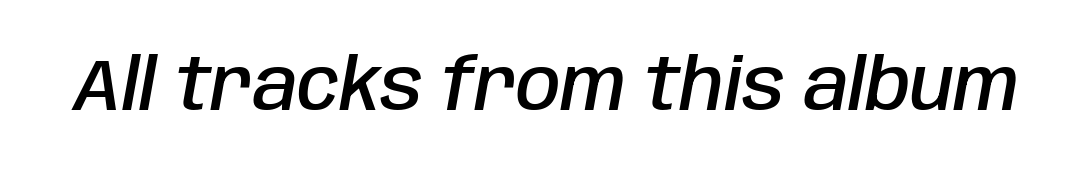
Q: Is the text bold? A: Semi-bold.
Q: Is the text italic (slanted)? A: Yes, it leans right by about 10 degrees.
Q: Is the text underlined? A: No.
Q: Is the spacing between letters normal or unusually wide? A: Normal.
Q: Width (condensed, normal, or wide)? A: Condensed.
Q: Stroke contrast? A: Low.
Q: x-height? A: Large.
Q: Monospaced? A: No.
